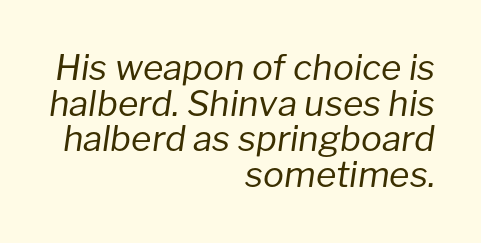
Reading down the block, your eye finds every line finishing at a fixed right position. Rendered with sloped, italic letterforms. The letters look calm and open, with moderate or lighter stems. A typesetter would call this proportional, since set widths differ per character. Unmarked baselines from the first word to the last. Regarding leading, the lines here are crowded together.
